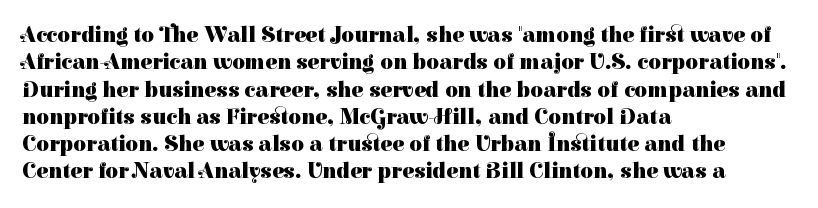
{"italic": "no", "bold": "yes", "underline": "no", "align": "left", "line_spacing_ratio": 1.24, "letter_spacing": "normal", "letter_spacing_em": 0.0, "glyph_px": 22}
